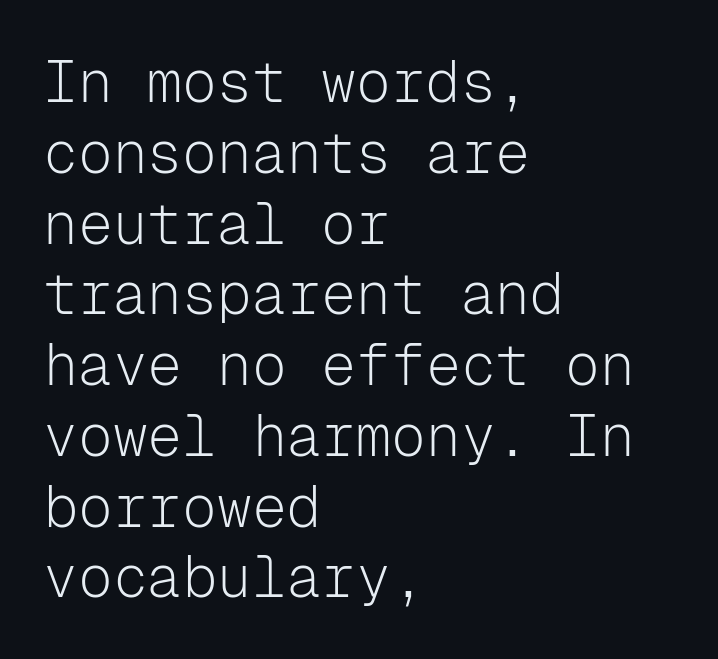
The image shows 58 px light sans-serif type, upright, monospaced; set left-aligned, line spacing 1.22x, normal letter spacing, not underlined; low stroke contrast and a medium x-height.
